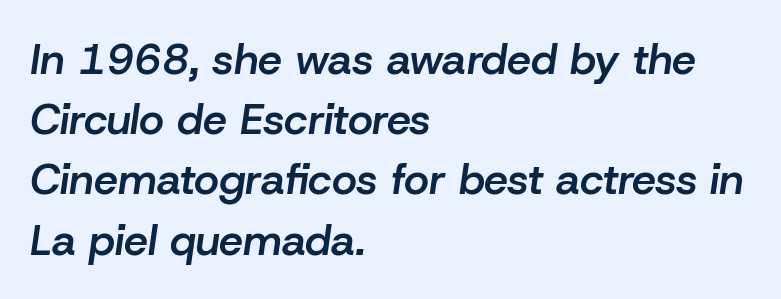
Q: Is the text bold? A: Semi-bold.
Q: Is the text italic (slanted)? A: Yes, it leans right by about 8 degrees.
Q: Is the text underlined? A: No.
Q: How is the paragraph aligned? A: Left-aligned.
Q: Is the spacing between letters normal or unusually wide? A: Normal.
Q: Is the spacing between lines tight, normal or loose? A: Normal.
Q: Width (condensed, normal, or wide)? A: Normal.
Q: Stroke contrast? A: Low.
Q: x-height? A: Medium.
Q: Monospaced? A: No.
